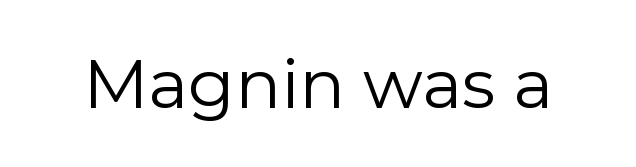
The image shows 68 px regular-weight sans-serif type, upright; set normal letter spacing, not underlined; low stroke contrast and a medium x-height.
